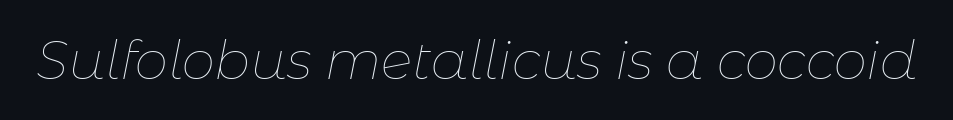
{"italic": "yes", "lean": "right", "slant_degrees": 11, "bold": "no", "weight": "thin", "width": "normal", "stroke_contrast": "low", "x_height": "medium", "monospaced": "no", "underline": "no", "letter_spacing": "normal", "letter_spacing_em": 0.0, "glyph_px": 53}
